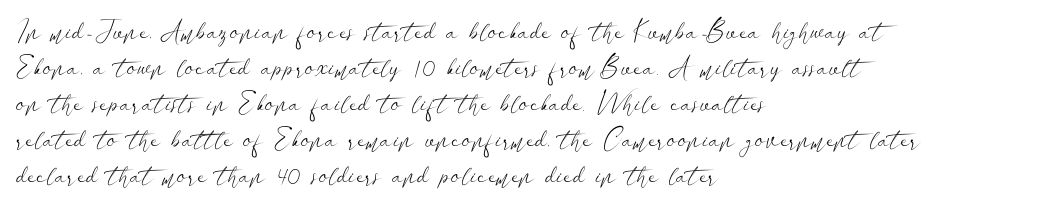
{"bold": "no", "underline": "no", "align": "left", "line_spacing": "normal", "line_spacing_ratio": 1.33, "letter_spacing": "normal", "letter_spacing_em": 0.0, "glyph_px": 27}
